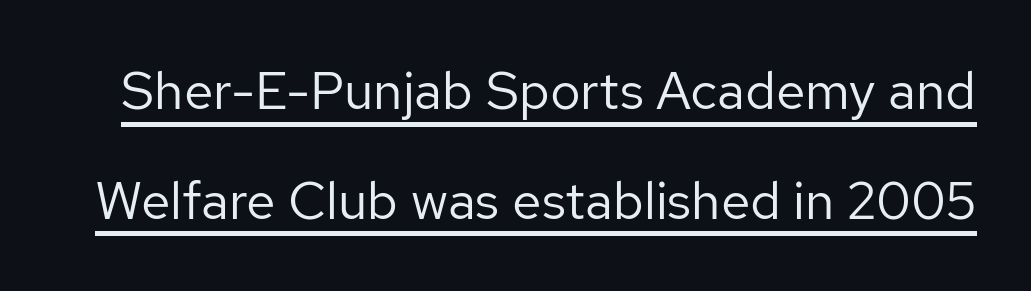
The image shows 53 px regular-weight sans-serif type, upright; set loose line spacing (2.07x), normal letter spacing, underlined; low stroke contrast and a medium x-height.
